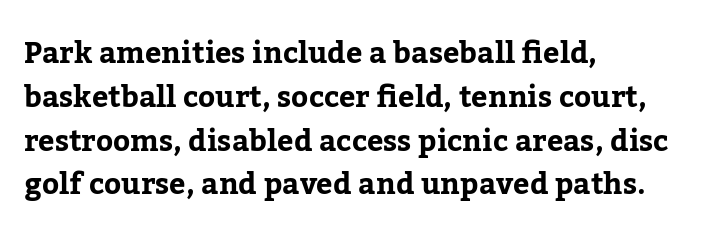
{"serif": "yes", "italic": "no", "width": "normal", "stroke_contrast": "low", "x_height": "medium", "monospaced": "no", "underline": "no", "align": "left", "line_spacing": "normal", "line_spacing_ratio": 1.51, "letter_spacing": "normal", "letter_spacing_em": 0.0, "glyph_px": 29}
